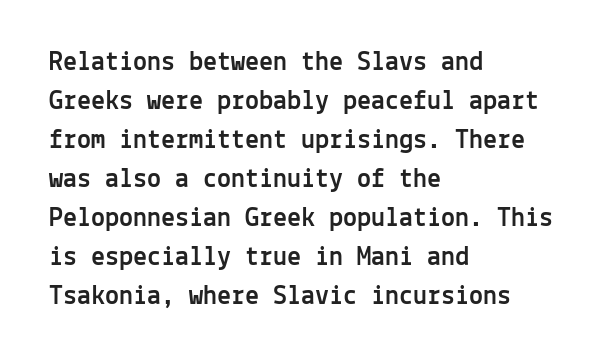
{"serif": "no", "italic": "no", "width": "normal", "x_height": "medium", "monospaced": "yes", "underline": "no", "align": "left", "line_spacing": "normal", "line_spacing_ratio": 1.39, "letter_spacing": "normal", "letter_spacing_em": 0.0, "glyph_px": 28}
